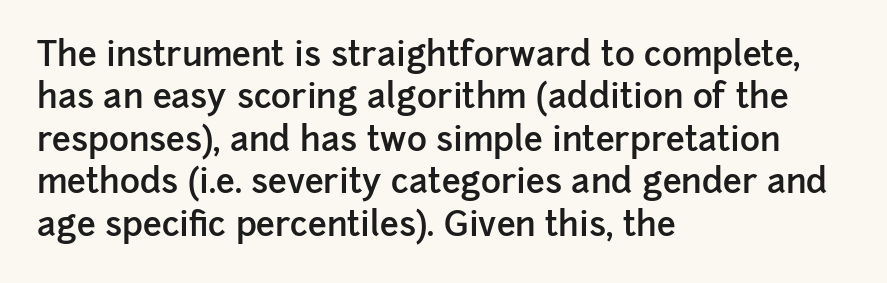
{"serif": "no", "italic": "no", "bold": "semi", "weight": "semibold", "width": "normal", "stroke_contrast": "low", "x_height": "medium", "monospaced": "no", "underline": "no", "align": "left", "line_spacing": "normal", "line_spacing_ratio": 1.25, "letter_spacing": "normal", "letter_spacing_em": 0.0, "glyph_px": 34}
